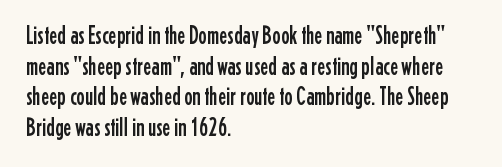
The image shows 25 px text type, upright; set left-aligned, line spacing 1.23x, normal letter spacing, not underlined.
